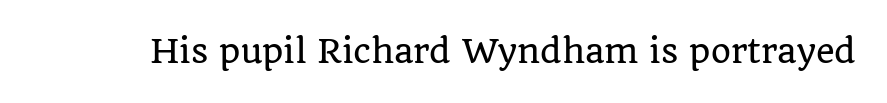
Q: Is the text italic (slanted)? A: No, it is upright.
Q: Is the typeface a serif or a sans-serif typeface? A: Serif.
Q: Is the text underlined? A: No.
Q: Is the spacing between letters normal or unusually wide? A: Normal.
Q: Width (condensed, normal, or wide)? A: Normal.
Q: Stroke contrast? A: Low.
Q: x-height? A: Large.
Q: Monospaced? A: No.
